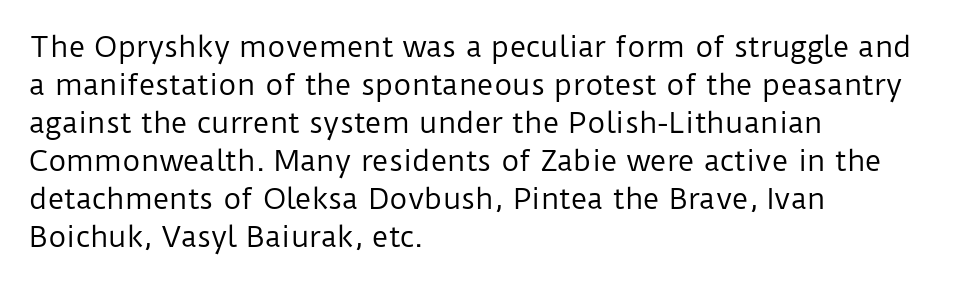
Q: Is the text bold? A: No.
Q: Is the text italic (slanted)? A: No, it is upright.
Q: Is the typeface a serif or a sans-serif typeface? A: Sans-serif.
Q: Is the text underlined? A: No.
Q: How is the paragraph aligned? A: Left-aligned.
Q: Is the spacing between letters normal or unusually wide? A: Normal.
Q: Is the spacing between lines tight, normal or loose? A: Normal.
Q: Width (condensed, normal, or wide)? A: Normal.
Q: Stroke contrast? A: Low.
Q: x-height? A: Medium.
Q: Monospaced? A: No.
